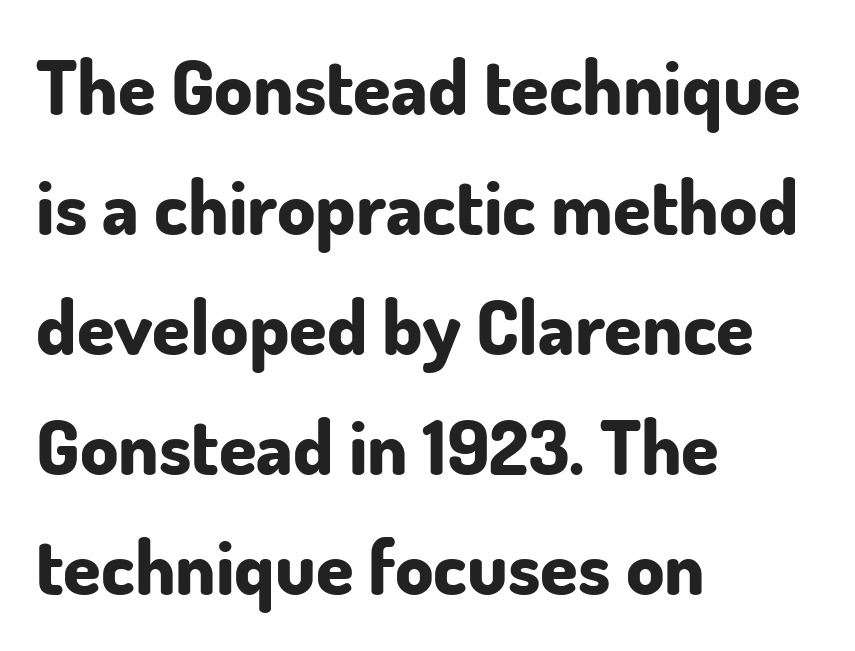
The face used here is proportionally spaced, like ordinary book or web type. How heavy is the stroke? Heavy — this is a bold. Rule under the text: the space is simply empty. Typeset ragged right — the left edge is the straight one. The typeface chosen for these lines omits serifs. Does the lettering tilt? It doesn't — this is upright.
